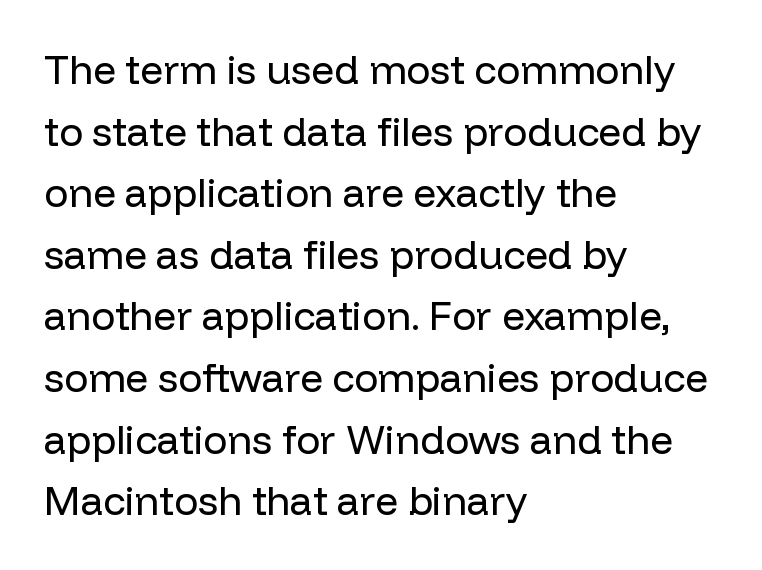
The image shows 40 px regular-weight sans-serif type, upright; set left-aligned, normal line spacing (1.54x), normal letter spacing, not underlined; low stroke contrast and a medium x-height.
